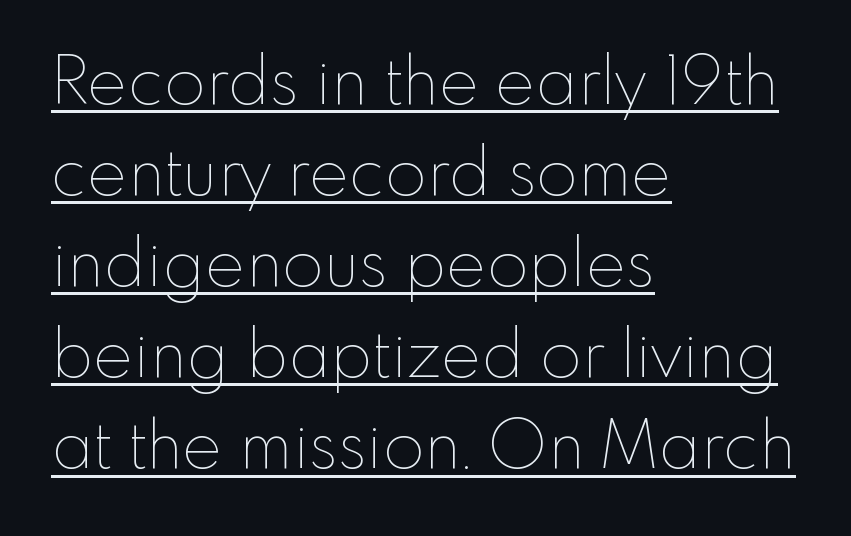
Tracking value appears to be zero — textbook default spacing. The specimen includes a rule beneath the text block's lines. A student would call this left alignment; a typographer would say flush left, rag right. This sample has the flowing, uneven cadence of proportional lettering.
